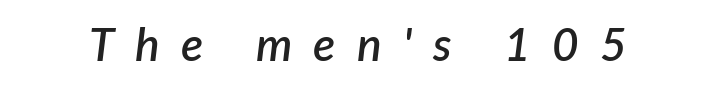
{"italic": "yes", "lean": "right", "slant_degrees": 7, "bold": "semi", "weight": "semibold", "width": "normal", "stroke_contrast": "low", "x_height": "medium", "monospaced": "no", "underline": "no", "letter_spacing": "wide", "letter_spacing_em": 0.46, "glyph_px": 46}
